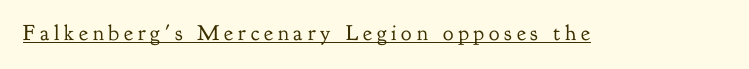
Q: Is the text bold? A: No.
Q: Is the text italic (slanted)? A: No, it is upright.
Q: Is the text underlined? A: Yes.
Q: Is the spacing between letters normal or unusually wide? A: Unusually wide.
